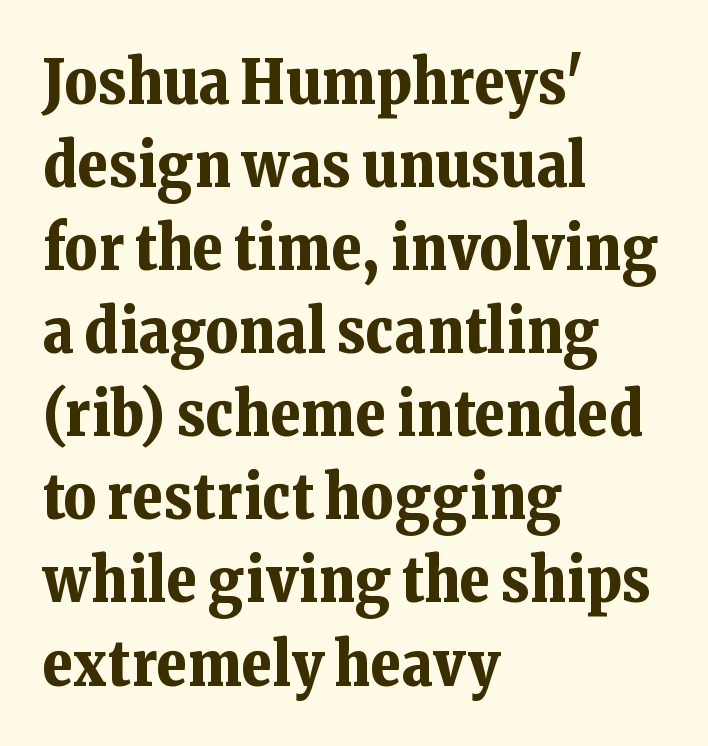
{"serif": "yes", "italic": "no", "bold": "yes", "weight": "bold", "width": "normal", "stroke_contrast": "low", "x_height": "medium", "monospaced": "no", "underline": "no", "align": "left", "line_spacing": "normal", "line_spacing_ratio": 1.34, "letter_spacing": "normal", "letter_spacing_em": 0.0, "glyph_px": 62}
